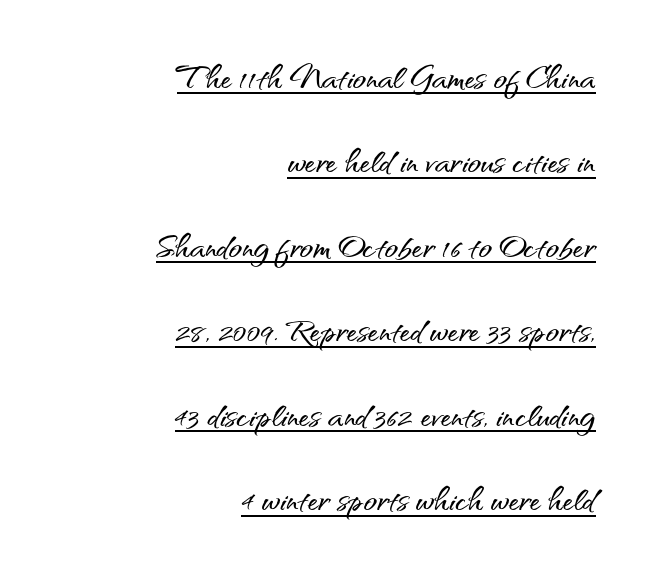
The image shows 44 px sans-serif type; set right-aligned, loose line spacing (1.92x), normal letter spacing, underlined; medium stroke contrast and a small x-height.
